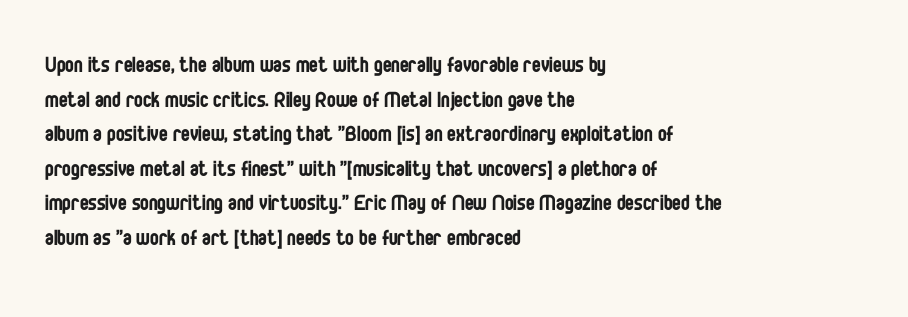
{"italic": "no", "bold": "no", "underline": "no", "align": "left", "line_spacing": "normal", "line_spacing_ratio": 1.33, "letter_spacing": "normal", "letter_spacing_em": 0.0, "glyph_px": 26}
